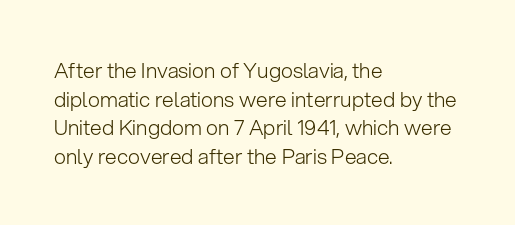
The image shows 21 px text type, upright; set left-aligned, normal line spacing (1.36x), normal letter spacing, not underlined.
